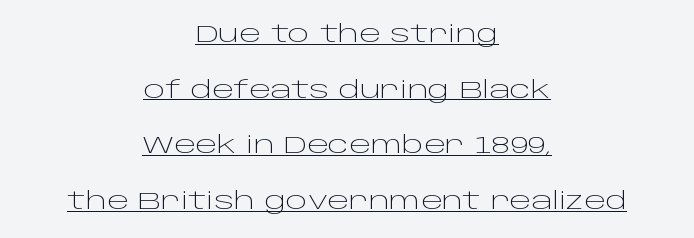
Caption: face not bold, strokes unweighted. Here the glyphs are tracked normally, forming tight word shapes. Is there much room between lines? Yes — plenty of vertical air separates them. The glyphs are accompanied by a horizontal stroke just below them. Vertical strokes here are truly vertical.
